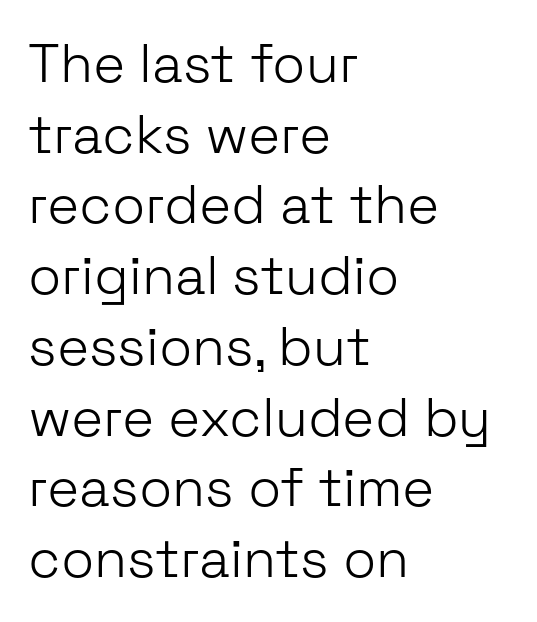
The image shows 54 px light sans-serif type, upright; set left-aligned, normal line spacing (1.31x), normal letter spacing, not underlined; low stroke contrast and a medium x-height.
